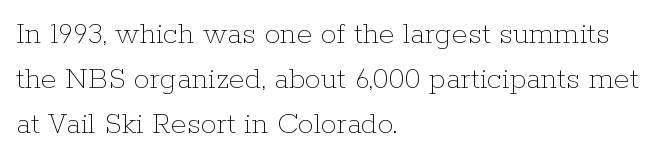
{"italic": "no", "bold": "no", "weight": "thin", "width": "normal", "stroke_contrast": "low", "x_height": "medium", "monospaced": "no", "underline": "no", "align": "left", "line_spacing": "normal", "line_spacing_ratio": 1.4, "letter_spacing": "normal", "letter_spacing_em": 0.0, "glyph_px": 32}
